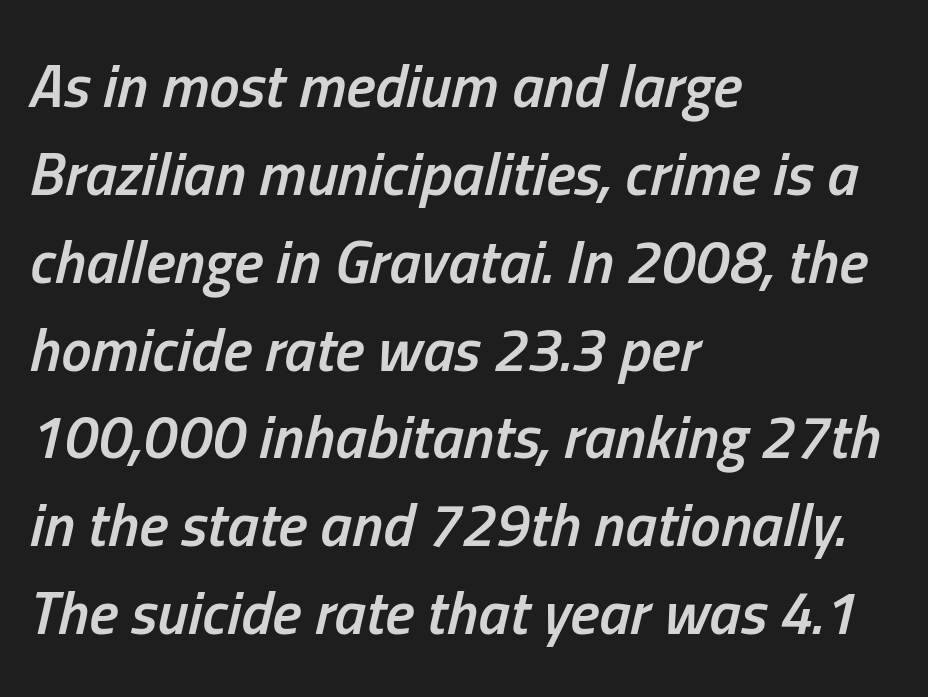
The passage shown leans; its letterforms are oblique. Characters follow at the spacing the type designer built in. Is the type bold? Partly — it's a semibold, heavier than regular but not fully bold. The letters advance in unequal steps, a hallmark of proportional type.
